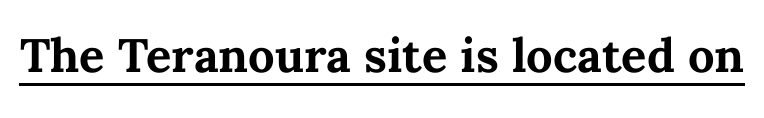
The image shows 47 px bold type, upright; set normal letter spacing, underlined; medium stroke contrast and a medium x-height.
